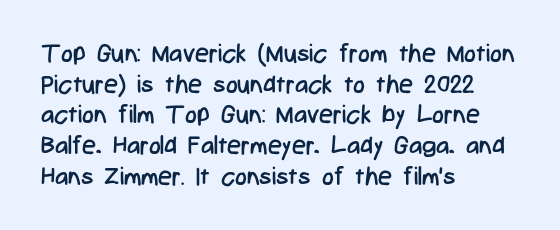
Q: Is the text bold? A: No.
Q: Is the text italic (slanted)? A: No, it is upright.
Q: Is the text underlined? A: No.
Q: How is the paragraph aligned? A: Left-aligned.
Q: Is the spacing between letters normal or unusually wide? A: Normal.
